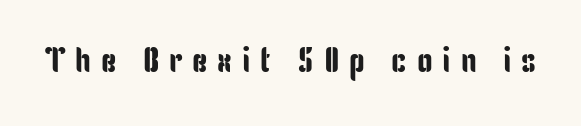
The image shows 35 px condensed sans-serif type, upright; set unusually wide letter spacing (+0.28 em), not underlined; low stroke contrast and a medium x-height.
